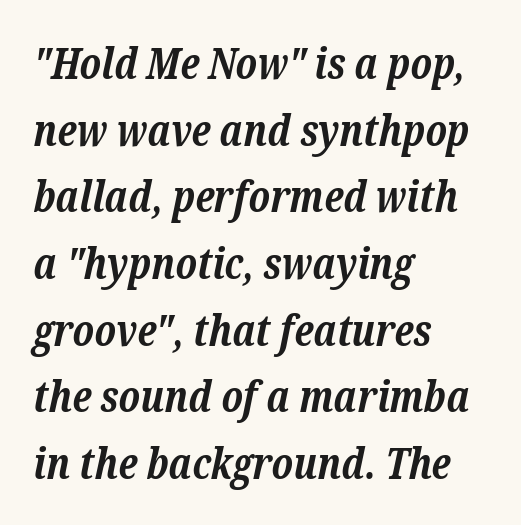
Q: Is the text bold? A: Yes.
Q: Is the text italic (slanted)? A: Yes, it leans right by about 12 degrees.
Q: Is the typeface a serif or a sans-serif typeface? A: Serif.
Q: Is the text underlined? A: No.
Q: How is the paragraph aligned? A: Left-aligned.
Q: Is the spacing between letters normal or unusually wide? A: Normal.
Q: Is the spacing between lines tight, normal or loose? A: Normal.
Q: Width (condensed, normal, or wide)? A: Normal.
Q: Stroke contrast? A: Low.
Q: x-height? A: Medium.
Q: Monospaced? A: No.
